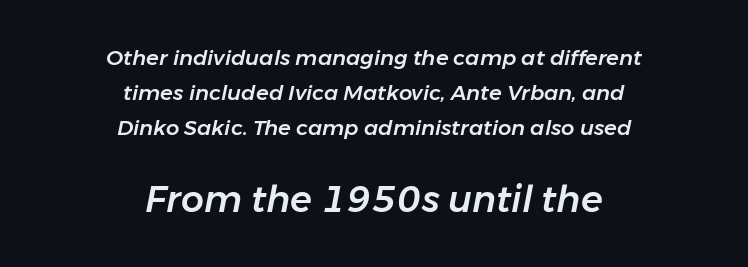
The whitespace from short lines is split evenly between both sides. There is no visible air inserted between adjacent glyphs. In terms of leading, this rendering sits right in the middle. A typesetter would call this proportional, since set widths differ per character. These lines were composed using italics.
